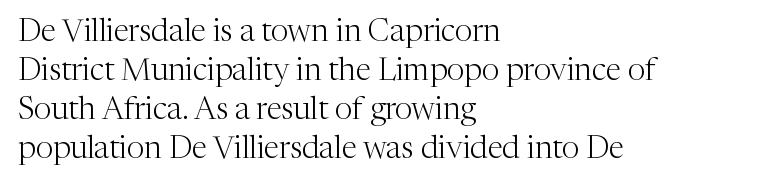
{"serif": "yes", "italic": "no", "bold": "no", "weight": "light", "width": "normal", "stroke_contrast": "medium", "x_height": "medium", "monospaced": "no", "underline": "no", "align": "left", "line_spacing": "normal", "line_spacing_ratio": 1.26, "letter_spacing": "normal", "letter_spacing_em": 0.0, "glyph_px": 31}
